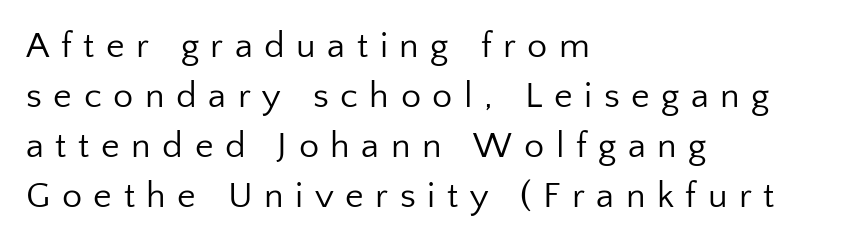
{"serif": "no", "italic": "no", "bold": "no", "weight": "regular", "width": "normal", "stroke_contrast": "low", "x_height": "medium", "monospaced": "no", "underline": "no", "align": "left", "line_spacing": "normal", "line_spacing_ratio": 1.39, "letter_spacing": "wide", "letter_spacing_em": 0.32, "glyph_px": 36}
